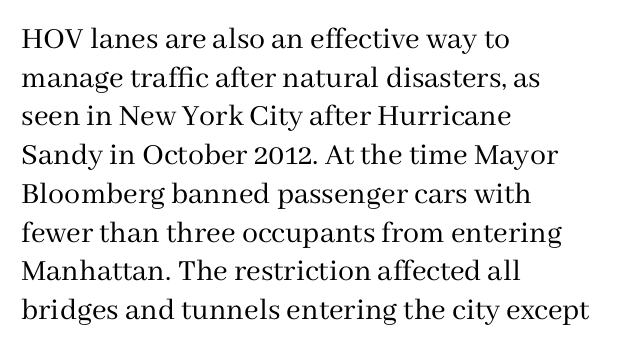
Q: Is the text bold? A: No.
Q: Is the text italic (slanted)? A: No, it is upright.
Q: Is the typeface a serif or a sans-serif typeface? A: Serif.
Q: Is the text underlined? A: No.
Q: How is the paragraph aligned? A: Left-aligned.
Q: Is the spacing between letters normal or unusually wide? A: Normal.
Q: Width (condensed, normal, or wide)? A: Normal.
Q: Stroke contrast? A: Medium.
Q: x-height? A: Medium.
Q: Monospaced? A: No.
